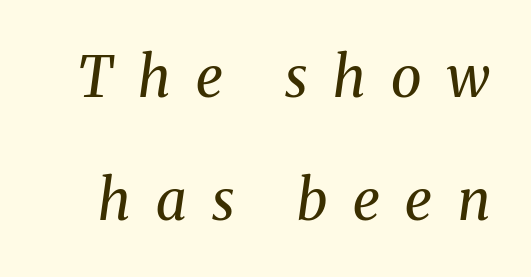
Q: Is the text bold? A: No.
Q: Is the text italic (slanted)? A: Yes, it leans right by about 8 degrees.
Q: Is the typeface a serif or a sans-serif typeface? A: Serif.
Q: Is the text underlined? A: No.
Q: Is the spacing between letters normal or unusually wide? A: Unusually wide.
Q: Is the spacing between lines tight, normal or loose? A: Loose.
Q: Width (condensed, normal, or wide)? A: Normal.
Q: Stroke contrast? A: Medium.
Q: x-height? A: Medium.
Q: Monospaced? A: No.
